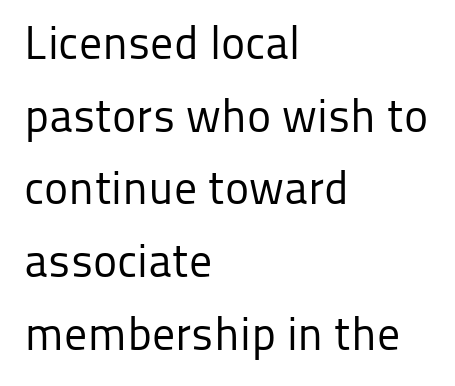
The image shows 46 px regular-weight sans-serif type, upright; set left-aligned, normal line spacing (1.58x), normal letter spacing, not underlined; low stroke contrast and a medium x-height.
